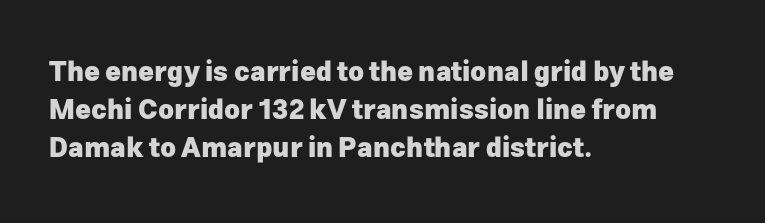
The image shows 27 px bold type, upright; set left-aligned, normal line spacing (1.41x), normal letter spacing, not underlined.
